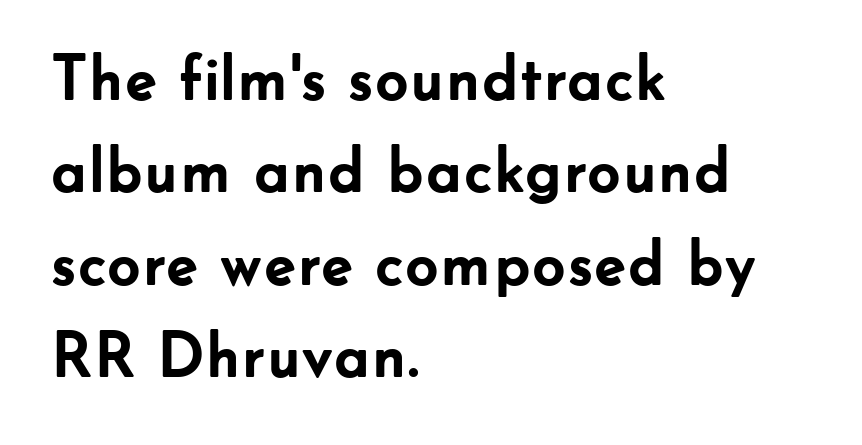
{"serif": "no", "italic": "no", "bold": "yes", "weight": "semibold", "width": "normal", "stroke_contrast": "low", "x_height": "small", "monospaced": "no", "underline": "no", "align": "left", "line_spacing": "normal", "line_spacing_ratio": 1.42, "letter_spacing": "normal", "letter_spacing_em": 0.0, "glyph_px": 65}
